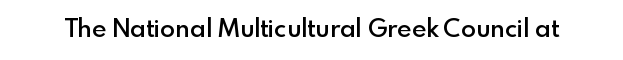
The letters stand upright; this is a roman face. Words appear dense and cohesive because spacing is normal. What weight is shown? A semibold, between regular and bold. The passage shown is not underscored anywhere.
